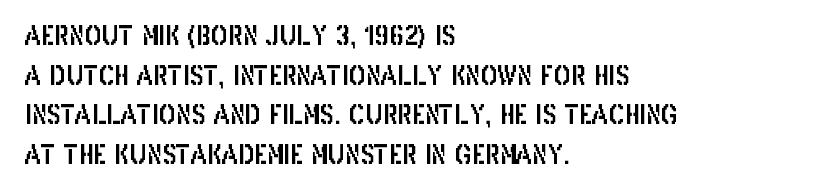
The image shows 26 px text type, upright; set left-aligned, normal line spacing (1.52x), normal letter spacing, not underlined.
